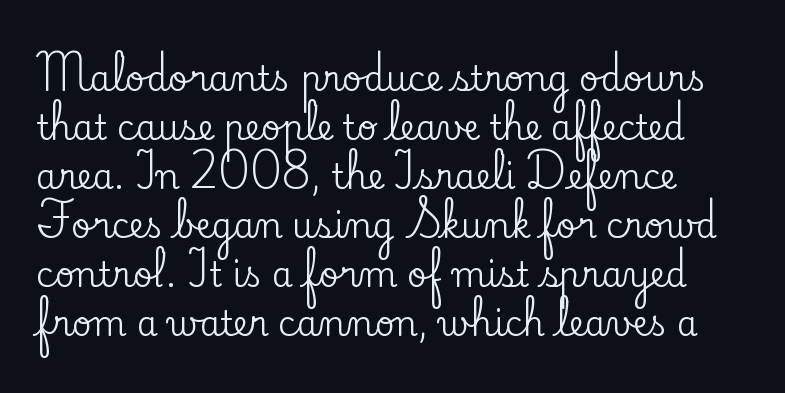
Q: Is the text italic (slanted)? A: No, it is upright.
Q: Is the typeface a serif or a sans-serif typeface? A: Serif.
Q: Is the text underlined? A: No.
Q: How is the paragraph aligned? A: Left-aligned.
Q: Is the spacing between letters normal or unusually wide? A: Normal.
Q: Is the spacing between lines tight, normal or loose? A: Normal.
Q: Width (condensed, normal, or wide)? A: Normal.
Q: Stroke contrast? A: Low.
Q: x-height? A: Small.
Q: Monospaced? A: No.
